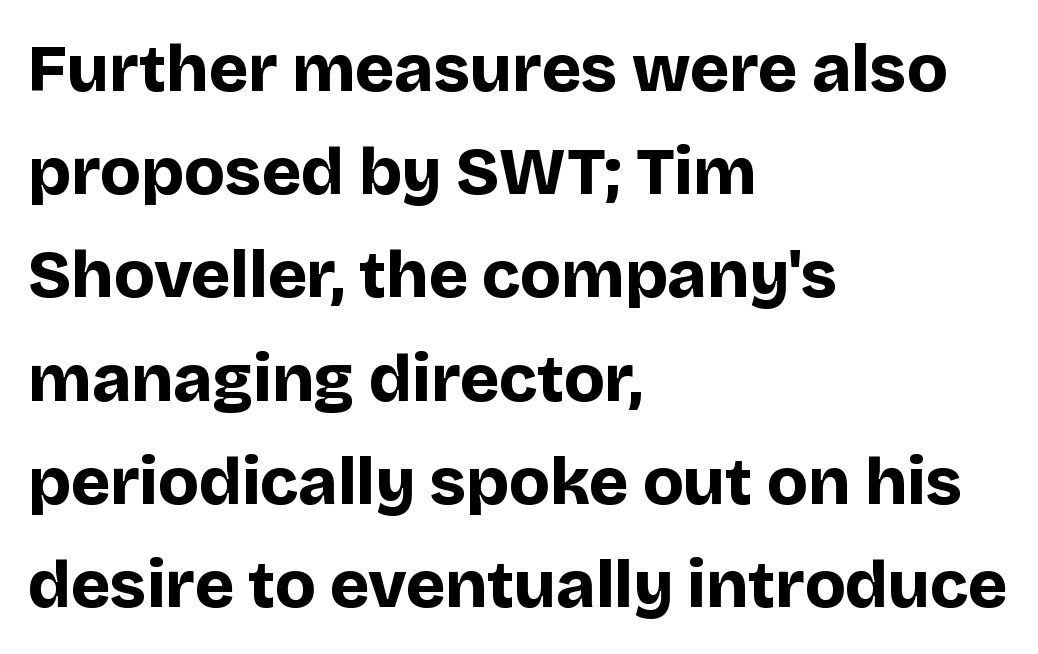
The image shows 67 px bold sans-serif type, upright; set left-aligned, normal line spacing (1.54x), normal letter spacing, not underlined; low stroke contrast and a large x-height.
